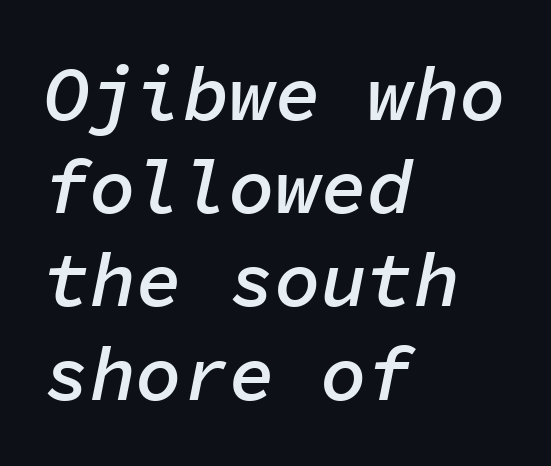
{"italic": "yes", "lean": "right", "slant_degrees": 11, "bold": "semi", "weight": "semibold", "width": "normal", "stroke_contrast": "low", "x_height": "medium", "monospaced": "yes", "underline": "no", "align": "left", "line_spacing_ratio": 1.21, "letter_spacing": "normal", "letter_spacing_em": 0.0, "glyph_px": 77}
